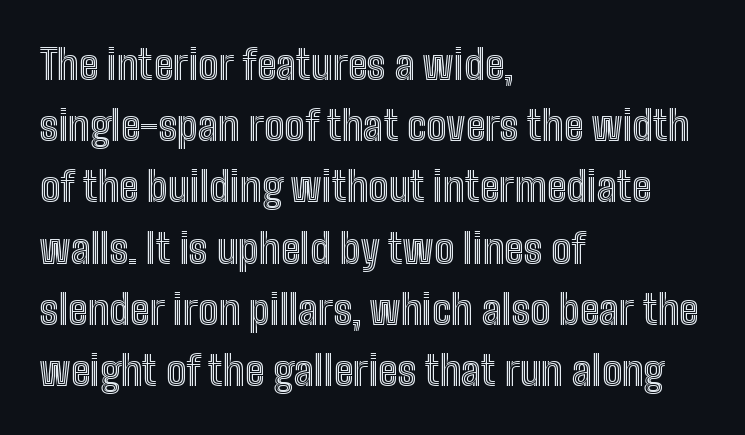
{"italic": "no", "width": "condensed", "x_height": "medium", "monospaced": "no", "underline": "no", "align": "left", "line_spacing": "normal", "line_spacing_ratio": 1.53, "letter_spacing": "normal", "letter_spacing_em": 0.0, "glyph_px": 40}
